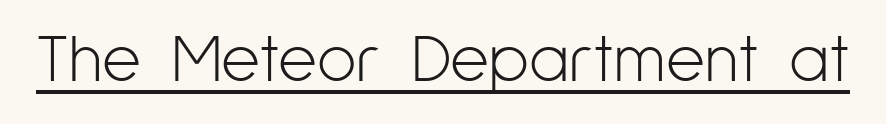
The image shows 67 px light, condensed sans-serif type, upright; set normal letter spacing, underlined; low stroke contrast and a medium x-height.
